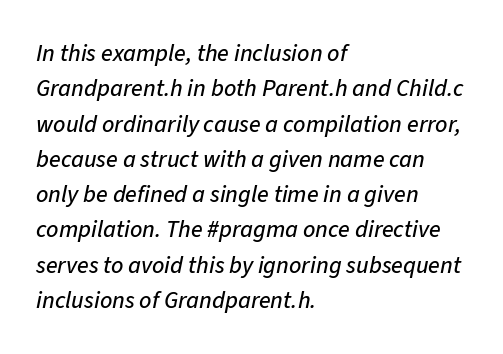
{"italic": "yes", "lean": "right", "slant_degrees": 11, "underline": "no", "align": "left", "line_spacing": "normal", "line_spacing_ratio": 1.47, "letter_spacing": "normal", "letter_spacing_em": 0.0, "glyph_px": 24}
